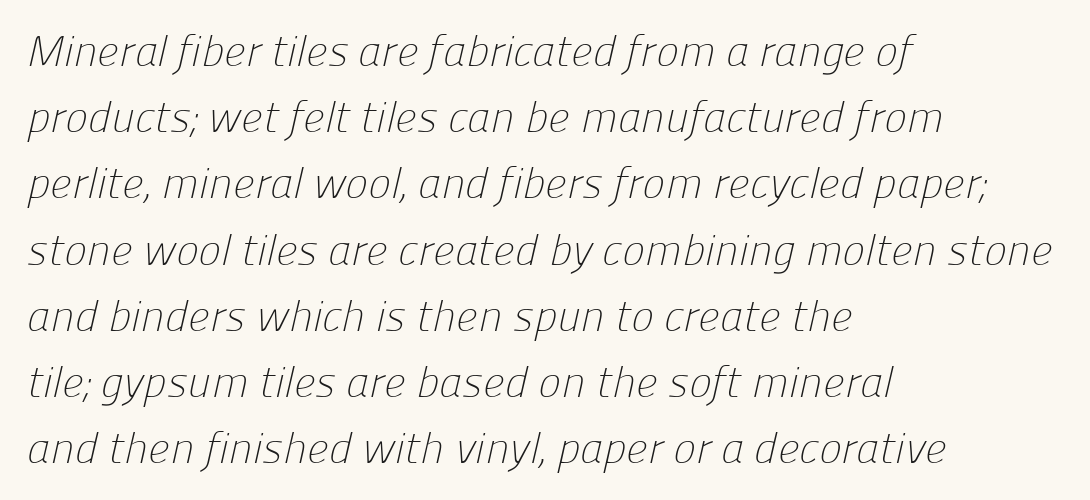
The image shows 43 px light sans-serif type; set left-aligned, normal line spacing (1.54x), normal letter spacing, not underlined; low stroke contrast and a medium x-height.
